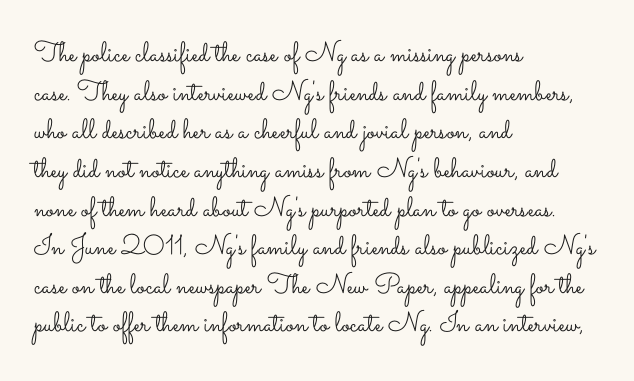
Each word holds together tightly as a unit, with standard inter-letter gaps. The leading is moderate, giving the passage an even texture. Underline: absent. Typeset ragged right — the left edge is the straight one. The characters are drawn with everyday or finer stroke widths.
